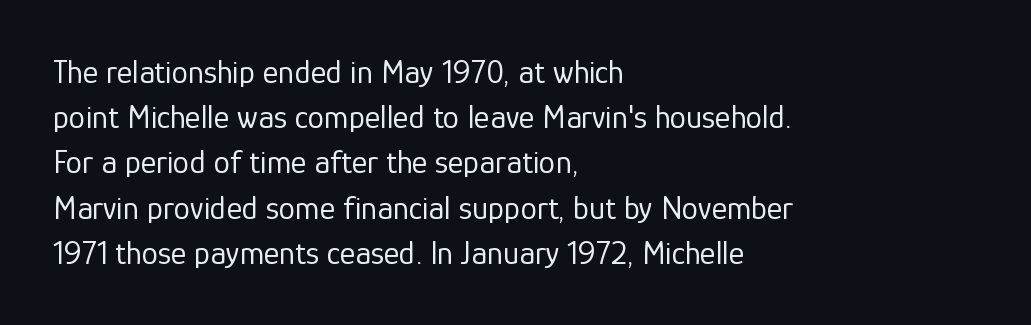
Varying glyph widths throughout — classic text-font behaviour. Underline: absent. The line texture is even and compact thanks to regular tracking. Does the type have serifs? No, each stem ends abruptly. What's the leading like? Ordinary, nothing unusual.
